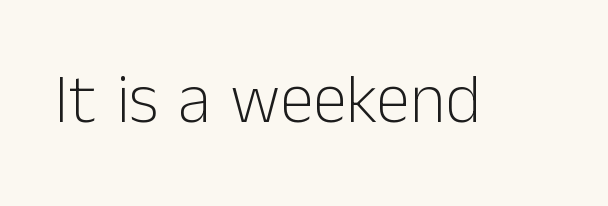
Weight: in the light-to-regular range. Quick note: underline off. The axis of the letterforms is exactly vertical. Think of a printed novel: that variable character pitch is what you see here. Check where the strokes stop: nothing finishes them off — pure sans. The line texture is even and compact thanks to regular tracking.
